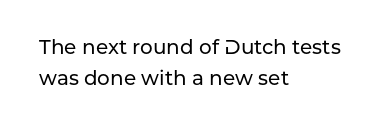
The image shows 20 px text type, upright; set left-aligned, normal line spacing (1.53x), normal letter spacing, not underlined.
